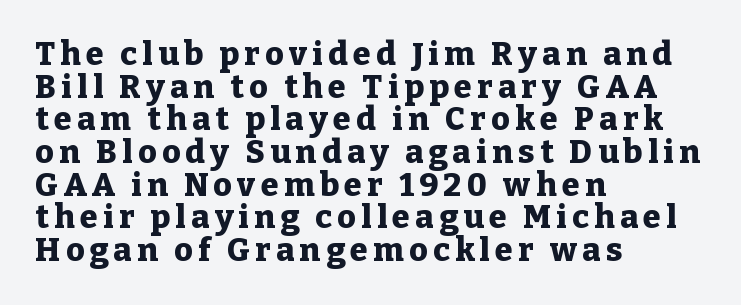
The image shows 32 px heavy serif type, upright; set left-aligned, tight line spacing (1.02x), not underlined; low stroke contrast and a medium x-height.
